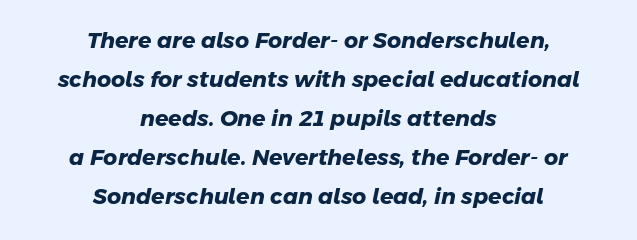
{"bold": "yes", "underline": "no", "align": "center", "line_spacing_ratio": 1.77, "letter_spacing": "normal", "letter_spacing_em": 0.0, "glyph_px": 22}
